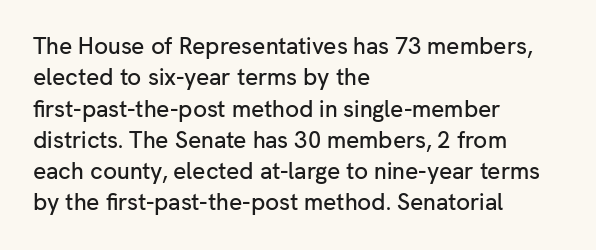
{"italic": "no", "underline": "no", "align": "left", "line_spacing": "normal", "line_spacing_ratio": 1.36, "letter_spacing": "normal", "letter_spacing_em": 0.0, "glyph_px": 23}
